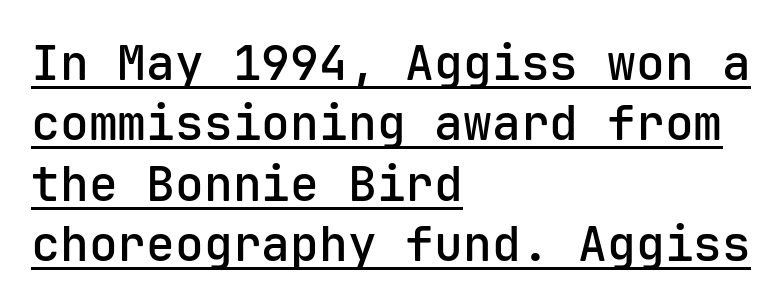
Q: Is the text bold? A: Semi-bold.
Q: Is the text italic (slanted)? A: No, it is upright.
Q: Is the typeface a serif or a sans-serif typeface? A: Sans-serif.
Q: Is the text underlined? A: Yes.
Q: How is the paragraph aligned? A: Left-aligned.
Q: Is the spacing between letters normal or unusually wide? A: Normal.
Q: Is the spacing between lines tight, normal or loose? A: Normal.
Q: Width (condensed, normal, or wide)? A: Normal.
Q: Stroke contrast? A: Low.
Q: x-height? A: Medium.
Q: Monospaced? A: Yes.
